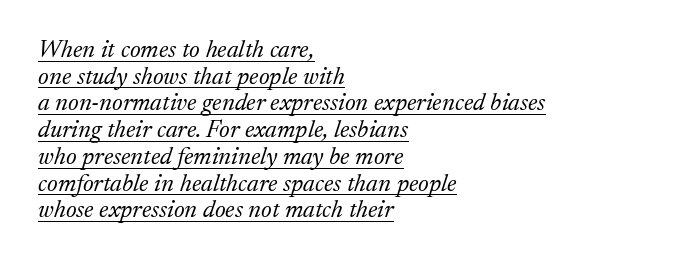
Q: Is the text bold? A: No.
Q: Is the text italic (slanted)? A: Yes, it leans right by about 17 degrees.
Q: Is the text underlined? A: Yes.
Q: How is the paragraph aligned? A: Left-aligned.
Q: Is the spacing between letters normal or unusually wide? A: Normal.
Q: Is the spacing between lines tight, normal or loose? A: Tight.
